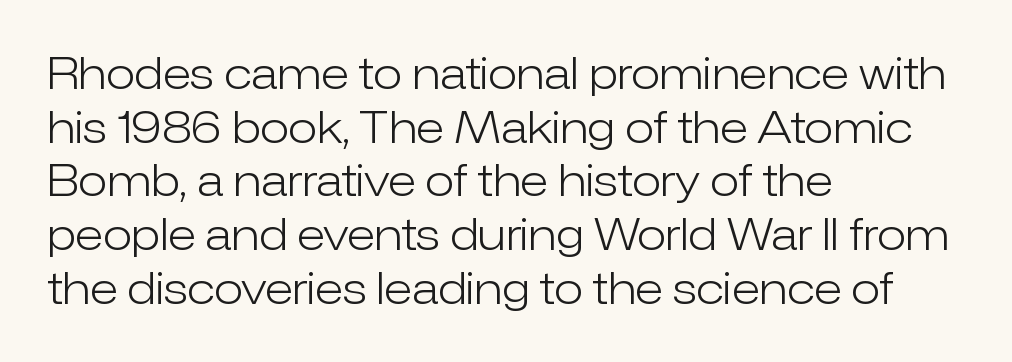
The image shows 43 px light sans-serif type, upright; set left-aligned, normal line spacing (1.25x), normal letter spacing, not underlined; low stroke contrast and a medium x-height.
